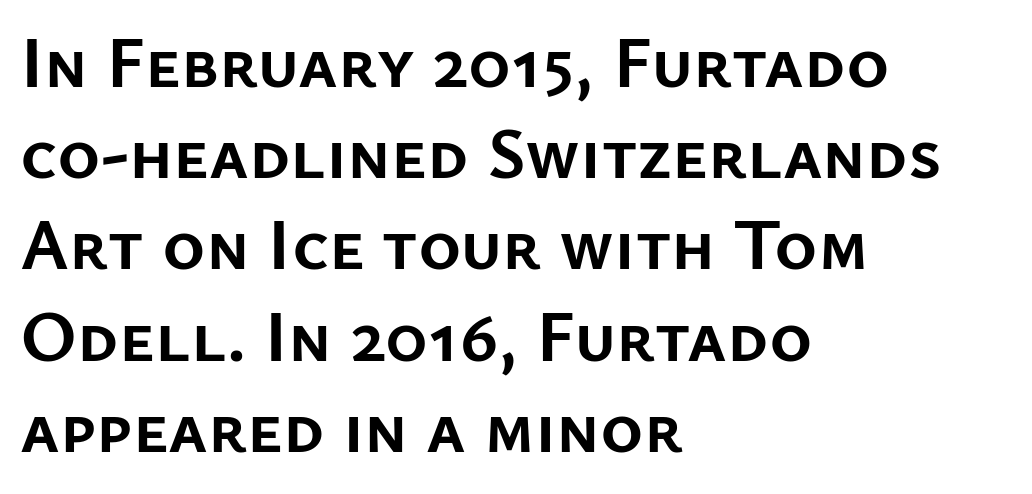
Q: Is the text bold? A: Yes.
Q: Is the text italic (slanted)? A: No, it is upright.
Q: Is the typeface a serif or a sans-serif typeface? A: Sans-serif.
Q: Is the text underlined? A: No.
Q: How is the paragraph aligned? A: Left-aligned.
Q: Is the spacing between letters normal or unusually wide? A: Normal.
Q: Is the spacing between lines tight, normal or loose? A: Normal.
Q: Width (condensed, normal, or wide)? A: Normal.
Q: Stroke contrast? A: Low.
Q: x-height? A: Medium.
Q: Monospaced? A: No.
